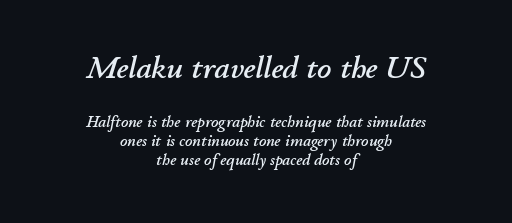
Anything drawn beneath the words? Only blank space. In this sample the first text group is rendered at the bigger scale. Standard letterfit; no display-style spreading of the glyphs. Notice how the stems are inclined rather than vertical — that's the hallmark of italics. Caption: multi-line text, centered on the measure.
